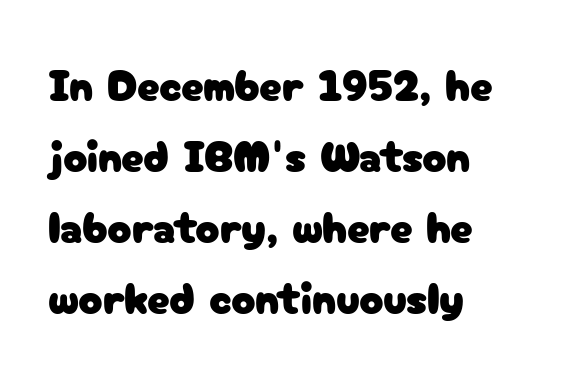
The rendering uses natural spacing where letterforms have individual widths. These lines keep a tight, regular rhythm from letter to letter. The designer left line spacing at the default. Italic: no, the glyphs are upright roman.
